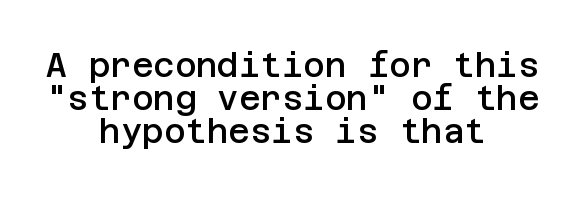
The image shows 33 px semibold sans-serif type, upright; set centered, tight line spacing (1.0x), normal letter spacing, not underlined; low stroke contrast and a large x-height.
